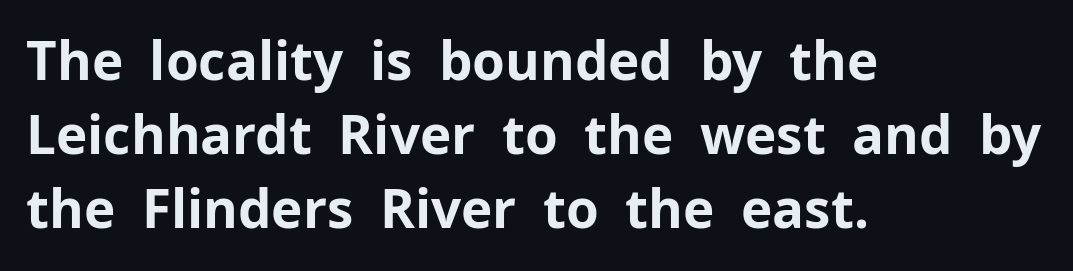
The image shows 53 px bold sans-serif type, upright; set left-aligned, normal line spacing (1.4x), normal letter spacing, not underlined; low stroke contrast and a medium x-height.
